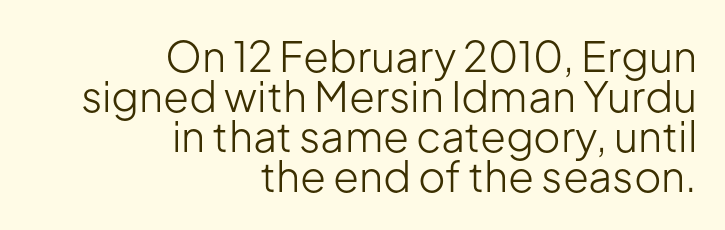
{"serif": "no", "italic": "no", "bold": "no", "weight": "light", "width": "normal", "stroke_contrast": "low", "x_height": "medium", "monospaced": "no", "underline": "no", "align": "right", "line_spacing": "tight", "line_spacing_ratio": 0.95, "letter_spacing": "normal", "letter_spacing_em": 0.0, "glyph_px": 42}
